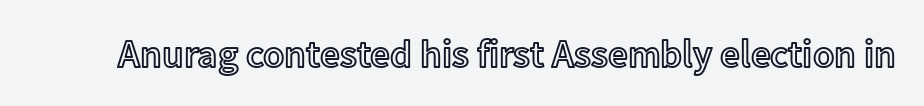
Q: Is the text italic (slanted)? A: No, it is upright.
Q: Is the text underlined? A: No.
Q: Is the spacing between letters normal or unusually wide? A: Normal.
Q: Width (condensed, normal, or wide)? A: Normal.
Q: x-height? A: Medium.
Q: Monospaced? A: No.
